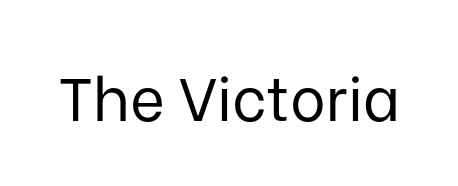
The image shows 60 px regular-weight sans-serif type, upright; set normal letter spacing, not underlined; low stroke contrast and a medium x-height.
